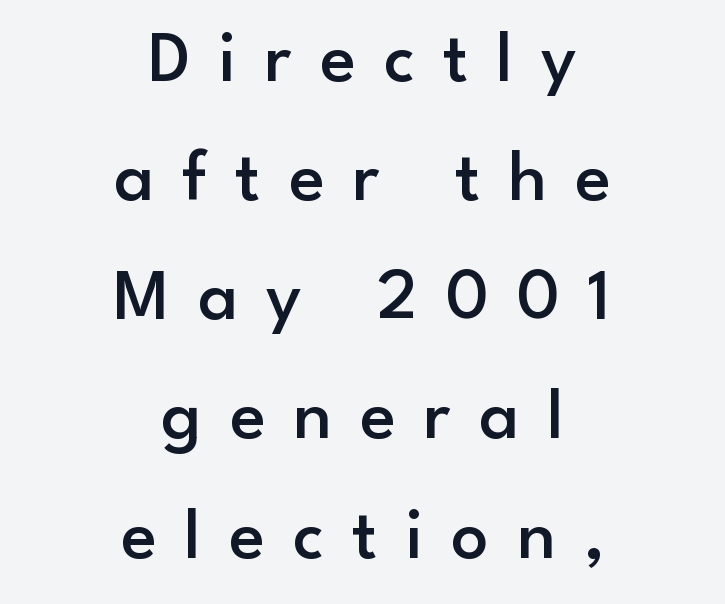
Each word looks stretched out because of the extra space between its letters. Posture: upright roman. A bare baseline throughout the passage. The typesetting leans somewhat heavy: a semibold. Rows of type keep a routine distance in the vertical direction. These lines stack symmetrically, like a column narrowing and widening about its center.
